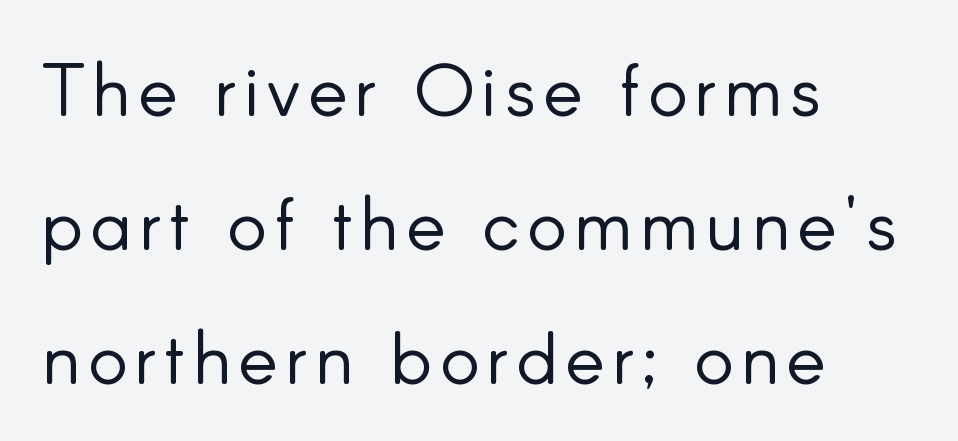
Q: Is the text bold? A: No.
Q: Is the text italic (slanted)? A: No, it is upright.
Q: Is the typeface a serif or a sans-serif typeface? A: Sans-serif.
Q: Is the text underlined? A: No.
Q: How is the paragraph aligned? A: Left-aligned.
Q: Width (condensed, normal, or wide)? A: Normal.
Q: Stroke contrast? A: Low.
Q: x-height? A: Small.
Q: Monospaced? A: No.
